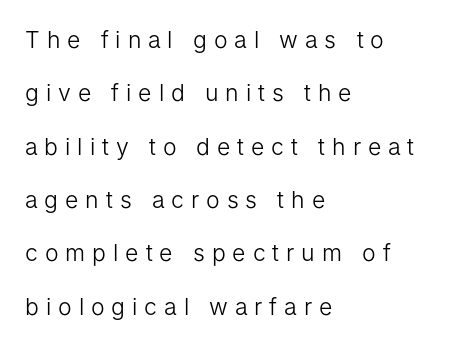
The image shows 23 px text type, upright; set left-aligned, loose line spacing (2.32x), unusually wide letter spacing (+0.3 em), not underlined.
